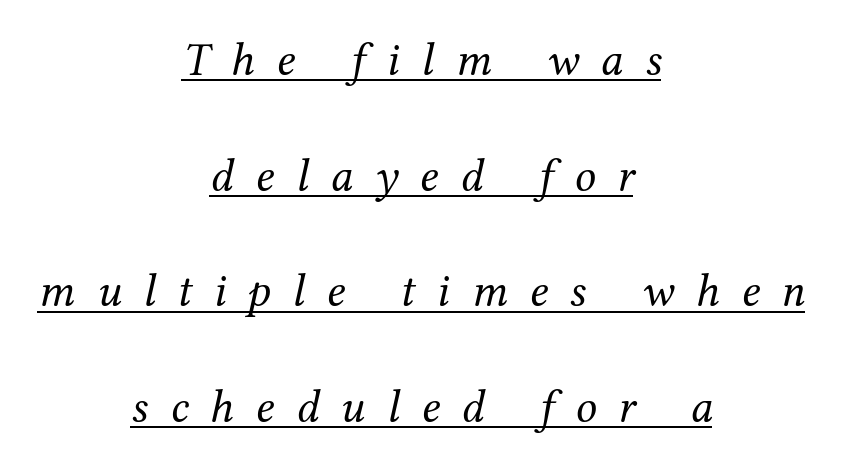
{"serif": "yes", "italic": "yes", "lean": "right", "slant_degrees": 12, "bold": "no", "weight": "regular", "width": "normal", "stroke_contrast": "medium", "x_height": "medium", "monospaced": "no", "underline": "yes", "align": "center", "line_spacing": "loose", "line_spacing_ratio": 2.46, "letter_spacing": "wide", "letter_spacing_em": 0.46, "glyph_px": 47}
